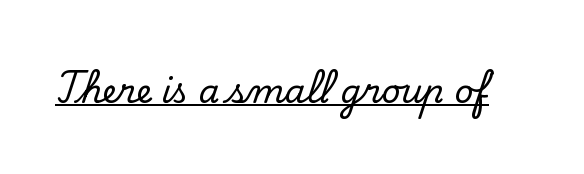
Q: Is the text italic (slanted)? A: Yes.
Q: Is the typeface a serif or a sans-serif typeface? A: Serif.
Q: Is the text underlined? A: Yes.
Q: Is the spacing between letters normal or unusually wide? A: Normal.
Q: Width (condensed, normal, or wide)? A: Normal.
Q: Stroke contrast? A: Low.
Q: x-height? A: Small.
Q: Monospaced? A: No.
